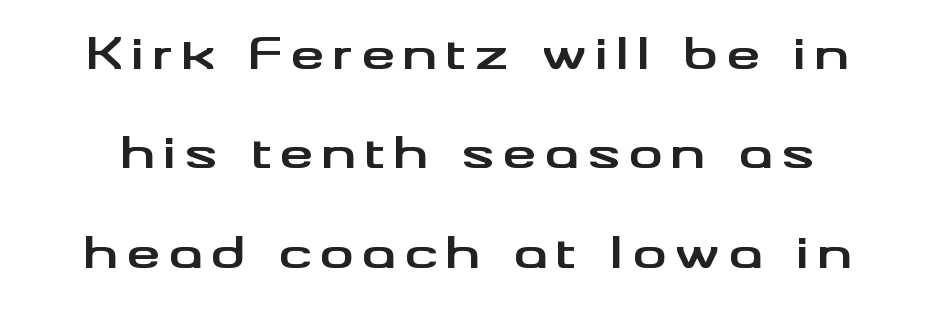
The image shows 43 px bold, wide sans-serif type, upright; set loose line spacing (2.31x), not underlined; medium stroke contrast and a small x-height.
